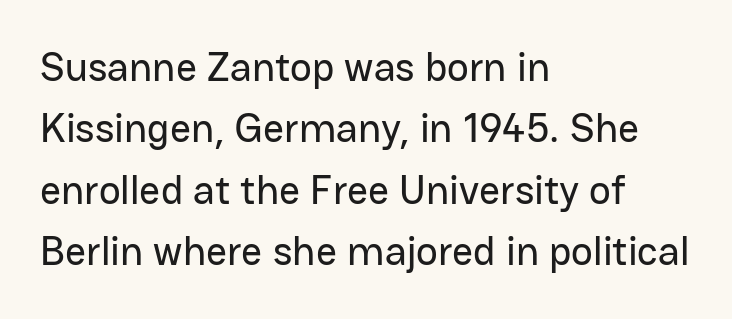
{"serif": "no", "italic": "no", "width": "normal", "stroke_contrast": "low", "x_height": "medium", "monospaced": "no", "underline": "no", "align": "left", "line_spacing": "normal", "line_spacing_ratio": 1.5, "letter_spacing": "normal", "letter_spacing_em": 0.0, "glyph_px": 41}
